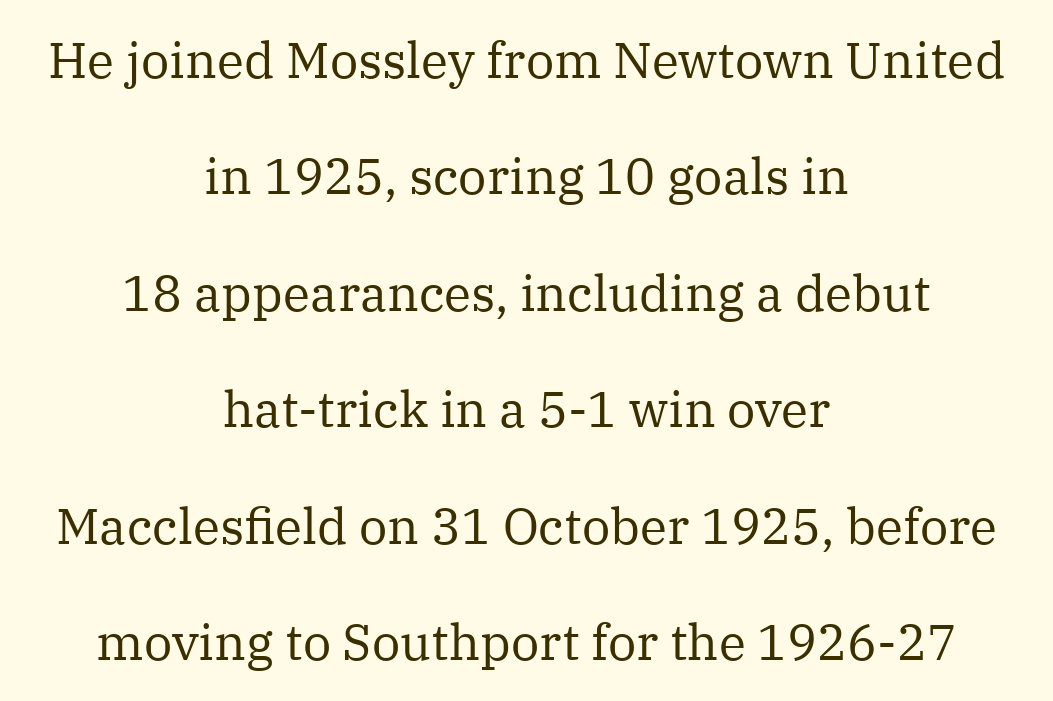
{"serif": "yes", "italic": "no", "bold": "no", "weight": "regular", "width": "normal", "stroke_contrast": "medium", "x_height": "medium", "monospaced": "no", "underline": "no", "align": "center", "line_spacing": "loose", "line_spacing_ratio": 2.33, "letter_spacing": "normal", "letter_spacing_em": 0.0, "glyph_px": 50}
